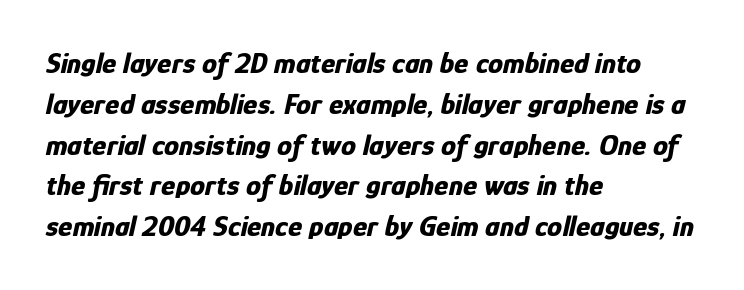
Interline gaps are of average width in this sample. Reading down the block, your eye returns to a fixed left position each line. The face used here is proportionally spaced, like ordinary book or web type. Characters follow at the spacing the type designer built in. The rendering applies a slant to the glyphs. Underlining? Definitely not there.
